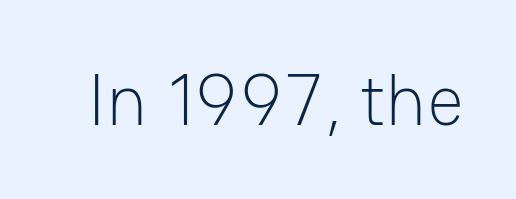
Q: Is the text bold? A: No.
Q: Is the text italic (slanted)? A: No, it is upright.
Q: Is the typeface a serif or a sans-serif typeface? A: Sans-serif.
Q: Is the text underlined? A: No.
Q: Is the spacing between letters normal or unusually wide? A: Normal.
Q: Width (condensed, normal, or wide)? A: Normal.
Q: Stroke contrast? A: Low.
Q: x-height? A: Medium.
Q: Monospaced? A: No.
